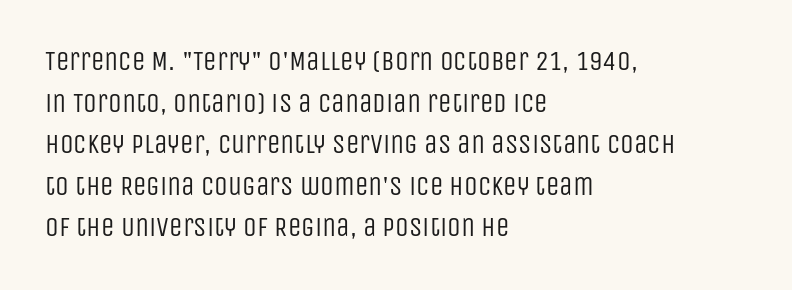
Q: Is the text bold? A: No.
Q: Is the text italic (slanted)? A: No, it is upright.
Q: Is the text underlined? A: No.
Q: How is the paragraph aligned? A: Left-aligned.
Q: Is the spacing between letters normal or unusually wide? A: Normal.
Q: Is the spacing between lines tight, normal or loose? A: Normal.
